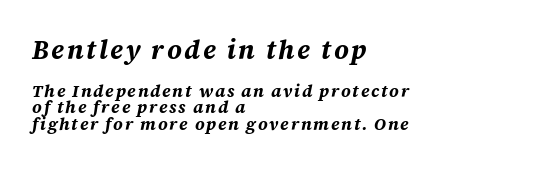
The image shows 26 px bold type, italic (leaning right); set left-aligned, tight line spacing (0.99x), not underlined; the first (top) block is 1.53x larger.
